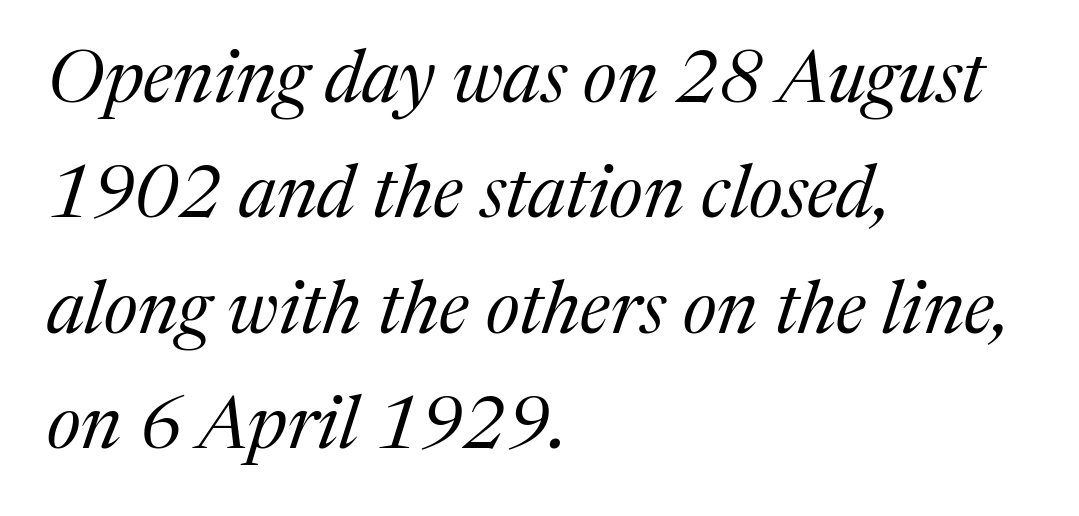
Q: Is the text bold? A: No.
Q: Is the text italic (slanted)? A: Yes, it leans right by about 17 degrees.
Q: Is the typeface a serif or a sans-serif typeface? A: Serif.
Q: Is the text underlined? A: No.
Q: How is the paragraph aligned? A: Left-aligned.
Q: Is the spacing between letters normal or unusually wide? A: Normal.
Q: Is the spacing between lines tight, normal or loose? A: Normal.
Q: Width (condensed, normal, or wide)? A: Normal.
Q: Stroke contrast? A: Medium.
Q: x-height? A: Medium.
Q: Monospaced? A: No.
